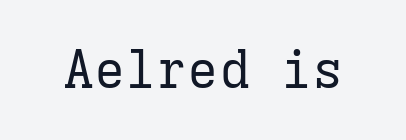
Q: Is the text bold? A: No.
Q: Is the text italic (slanted)? A: No, it is upright.
Q: Is the typeface a serif or a sans-serif typeface? A: Serif.
Q: Is the text underlined? A: No.
Q: Is the spacing between letters normal or unusually wide? A: Normal.
Q: Width (condensed, normal, or wide)? A: Normal.
Q: Stroke contrast? A: Low.
Q: x-height? A: Medium.
Q: Monospaced? A: Yes.
